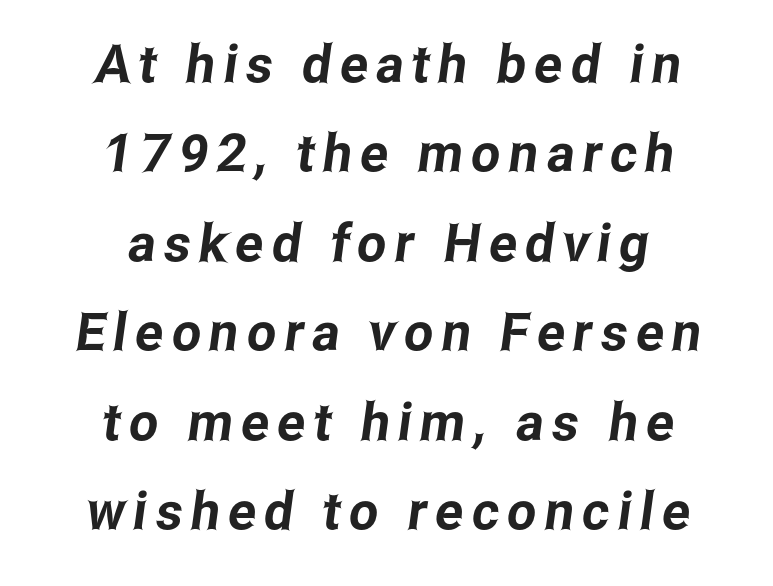
{"serif": "no", "width": "condensed", "stroke_contrast": "low", "x_height": "medium", "monospaced": "no", "underline": "no", "align": "center", "line_spacing_ratio": 1.72, "glyph_px": 52}
